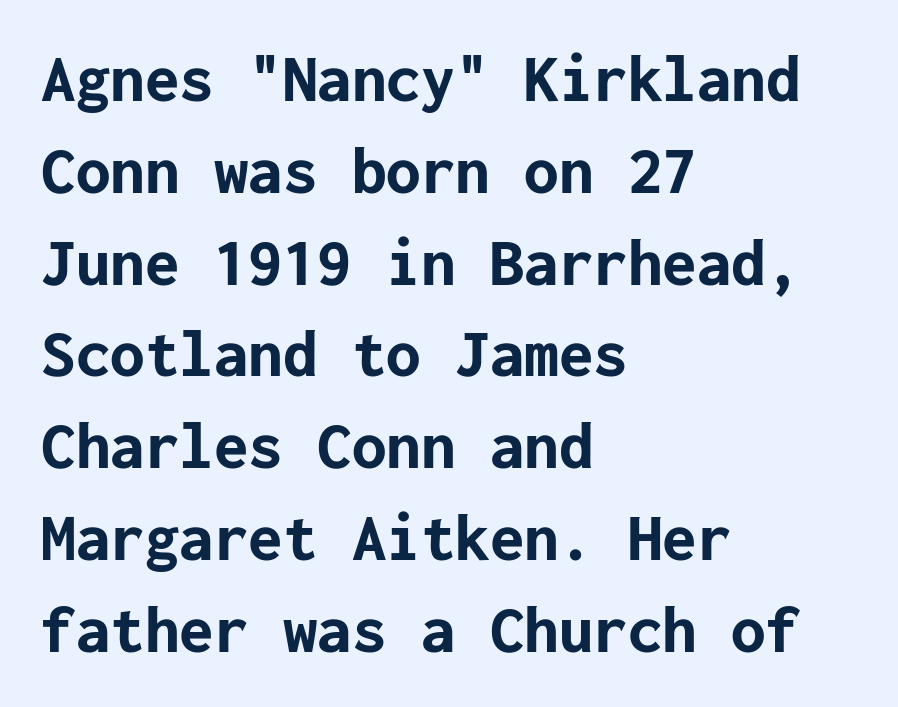
The image shows 69 px bold sans-serif type, upright; set left-aligned, normal line spacing (1.33x), normal letter spacing, not underlined; low stroke contrast and a medium x-height.
